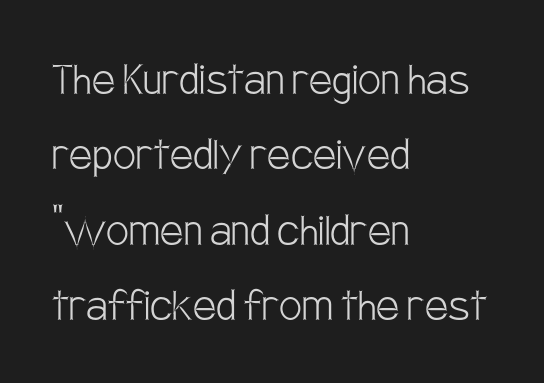
Ink coverage per letter is moderate at most. Classification — sans serif. A classic flush-left, rag-right setting is used for this passage. Here the glyphs are tracked normally, forming tight word shapes. No italicization has been applied; the sample stays upright. Quick note: underline off.
